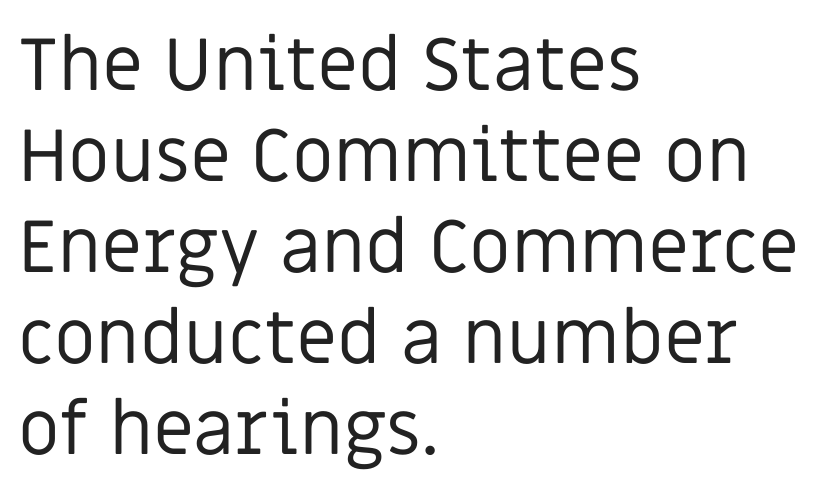
Q: Is the text bold? A: No.
Q: Is the text italic (slanted)? A: No, it is upright.
Q: Is the typeface a serif or a sans-serif typeface? A: Sans-serif.
Q: Is the text underlined? A: No.
Q: How is the paragraph aligned? A: Left-aligned.
Q: Is the spacing between letters normal or unusually wide? A: Normal.
Q: Width (condensed, normal, or wide)? A: Normal.
Q: Stroke contrast? A: Low.
Q: x-height? A: Large.
Q: Monospaced? A: No.
